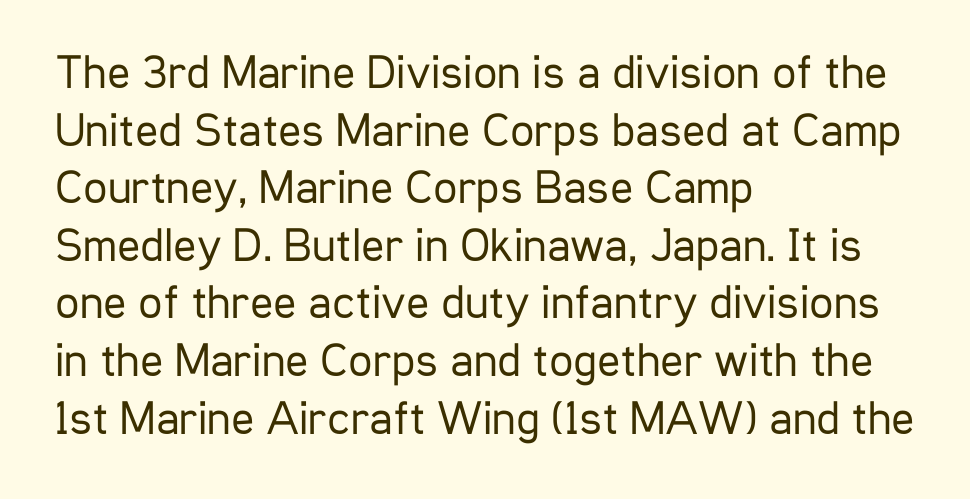
The image shows 48 px regular-weight, condensed sans-serif type, upright; set left-aligned, line spacing 1.2x, normal letter spacing, not underlined; low stroke contrast and a medium x-height.
